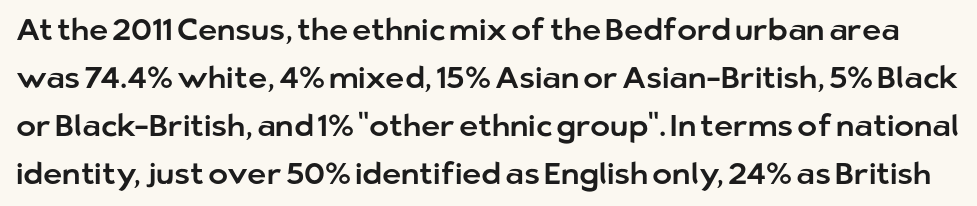
Q: Is the text italic (slanted)? A: No, it is upright.
Q: Is the typeface a serif or a sans-serif typeface? A: Sans-serif.
Q: Is the text underlined? A: No.
Q: Is the spacing between letters normal or unusually wide? A: Normal.
Q: Is the spacing between lines tight, normal or loose? A: Normal.
Q: Width (condensed, normal, or wide)? A: Normal.
Q: Stroke contrast? A: Low.
Q: x-height? A: Medium.
Q: Monospaced? A: No.
